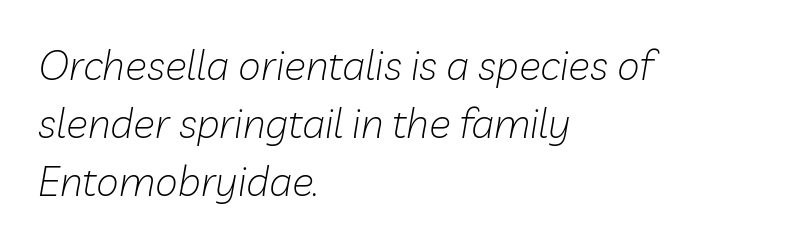
Q: Is the text bold? A: No.
Q: Is the text italic (slanted)? A: Yes, it leans right by about 10 degrees.
Q: Is the text underlined? A: No.
Q: How is the paragraph aligned? A: Left-aligned.
Q: Is the spacing between letters normal or unusually wide? A: Normal.
Q: Is the spacing between lines tight, normal or loose? A: Normal.
Q: Width (condensed, normal, or wide)? A: Normal.
Q: Stroke contrast? A: Low.
Q: x-height? A: Medium.
Q: Monospaced? A: No.
